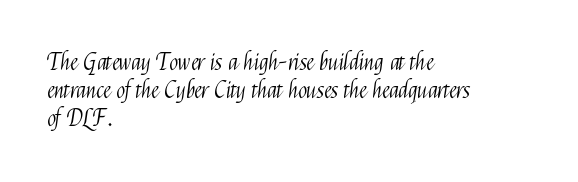
Layout note: lines flush left. Decoration check: the copy has no underline. Short note: letters normally spaced.
